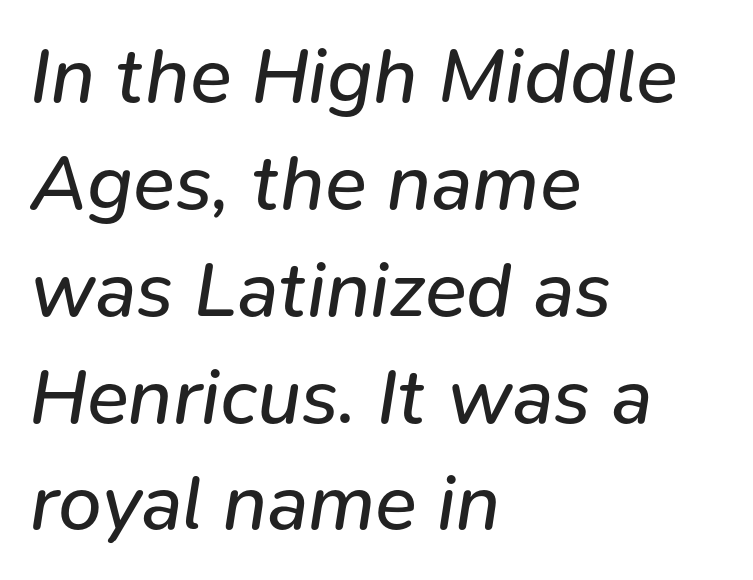
The image shows 78 px regular-weight type, italic (leaning right); set left-aligned, normal line spacing (1.37x), normal letter spacing, not underlined; low stroke contrast and a medium x-height.
